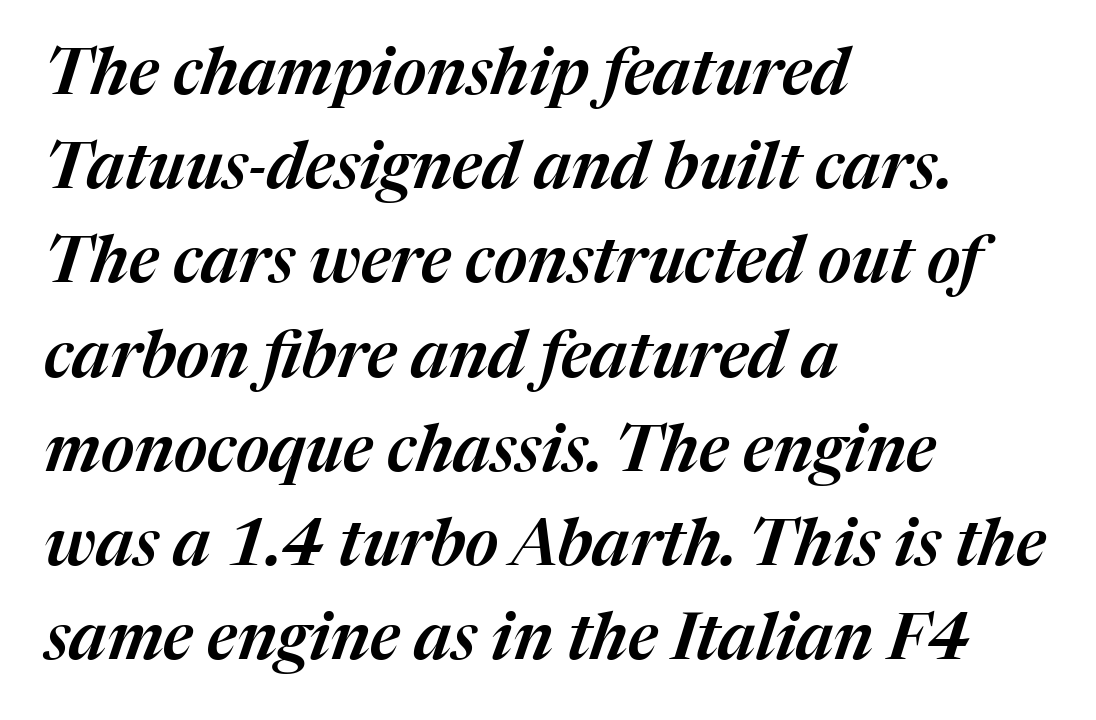
The compositor pushed each line to the left boundary. Observe the ordinary spacing: letters are neighbours, not strangers. Vertical spacing — default. A bare baseline throughout the passage.
